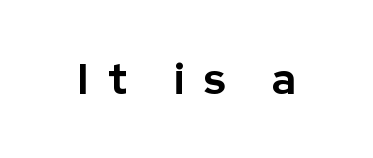
{"serif": "no", "italic": "no", "bold": "yes", "weight": "bold", "width": "normal", "stroke_contrast": "low", "x_height": "medium", "monospaced": "no", "underline": "no", "letter_spacing": "wide", "letter_spacing_em": 0.45, "glyph_px": 43}
